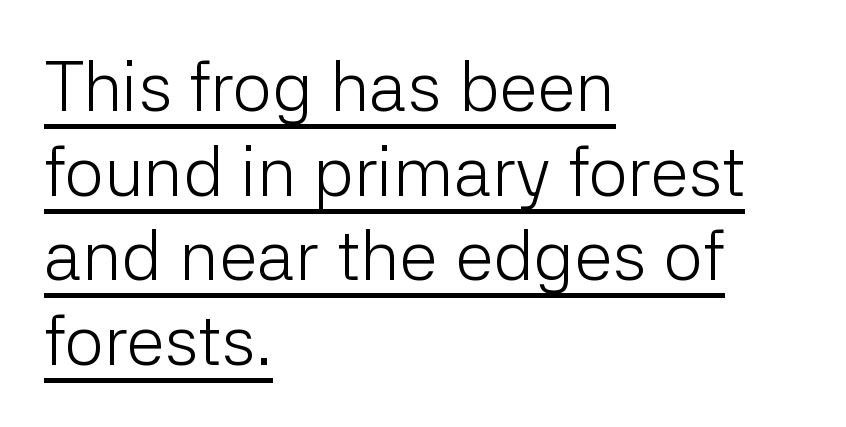
The image shows 70 px light sans-serif type, upright; set left-aligned, line spacing 1.21x, normal letter spacing, underlined; low stroke contrast and a medium x-height.
